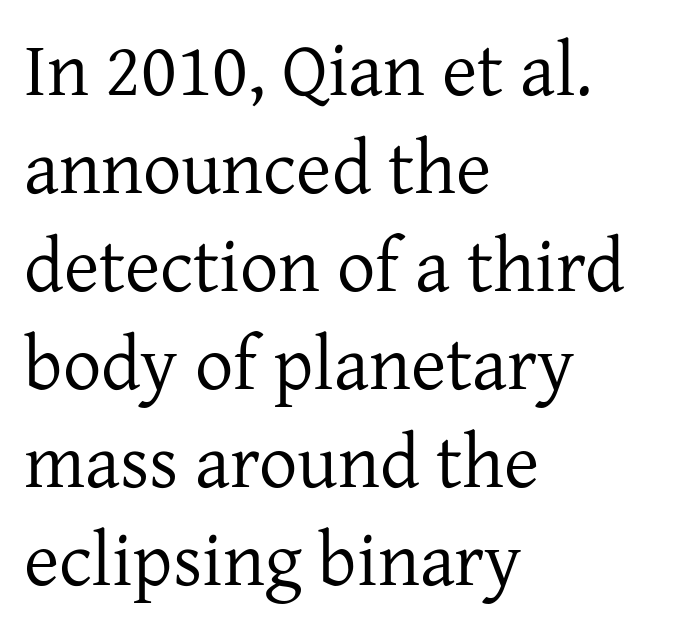
{"serif": "yes", "italic": "no", "bold": "no", "weight": "regular", "width": "normal", "stroke_contrast": "low", "x_height": "medium", "monospaced": "no", "underline": "no", "align": "left", "line_spacing": "normal", "line_spacing_ratio": 1.29, "letter_spacing": "normal", "letter_spacing_em": 0.0, "glyph_px": 76}
